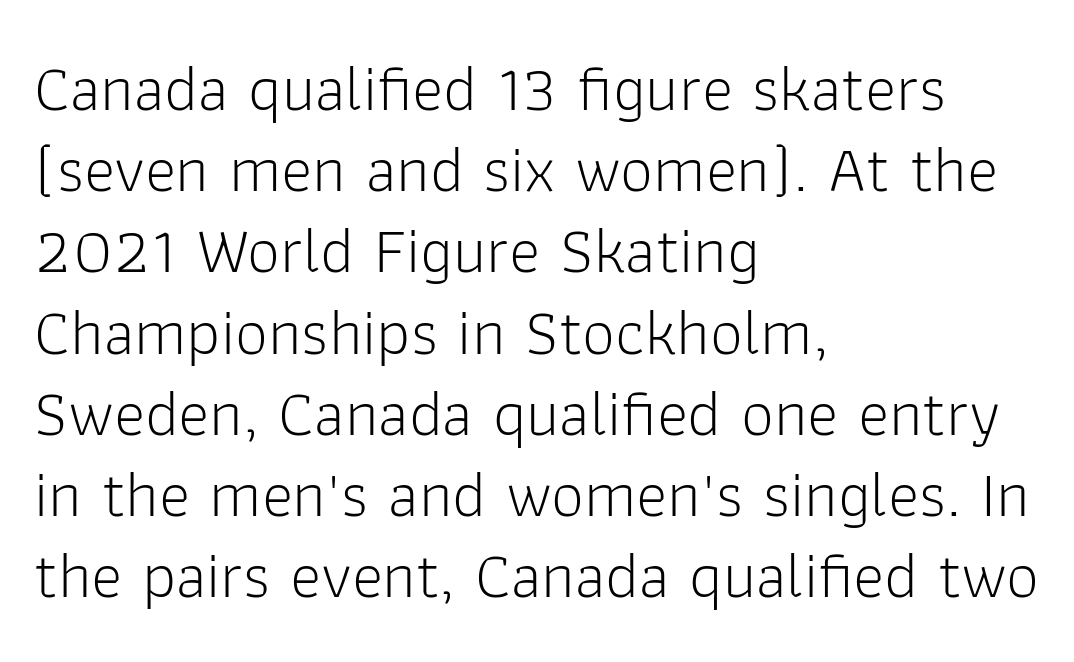
The image shows 66 px light sans-serif type, upright; set left-aligned, line spacing 1.23x, normal letter spacing, not underlined; low stroke contrast and a medium x-height.
